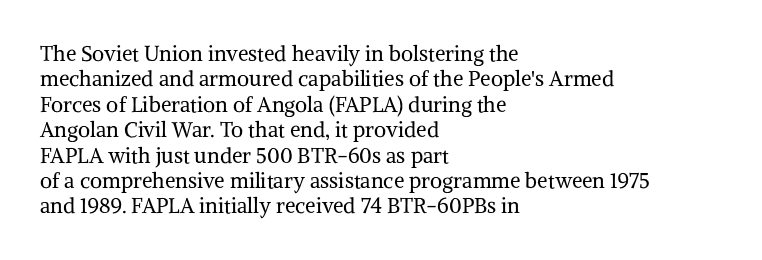
A bare baseline throughout the passage. Line beginnings align vertically; line endings do not. This sample uses plain, unmodified letter spacing. Posture: straight, roman, zero tilt. Is this a heavy cut? Hardly; it is regular or lighter.
